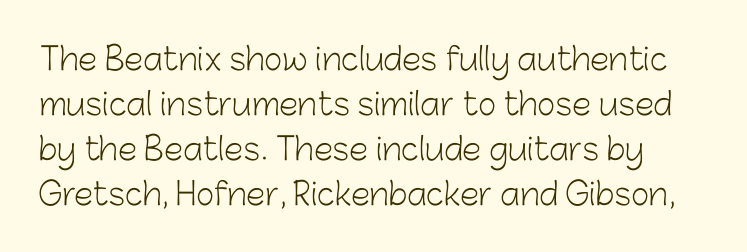
Ink coverage per letter is moderate at most. Rule under the text: the space is simply empty. The letters stand upright; this is a roman face. Typographically, this falls in the sans-serif category. Spacing verdict: proportional, widths tailored to each character. The letters sit at their default tracking, neither squeezed nor spread.
